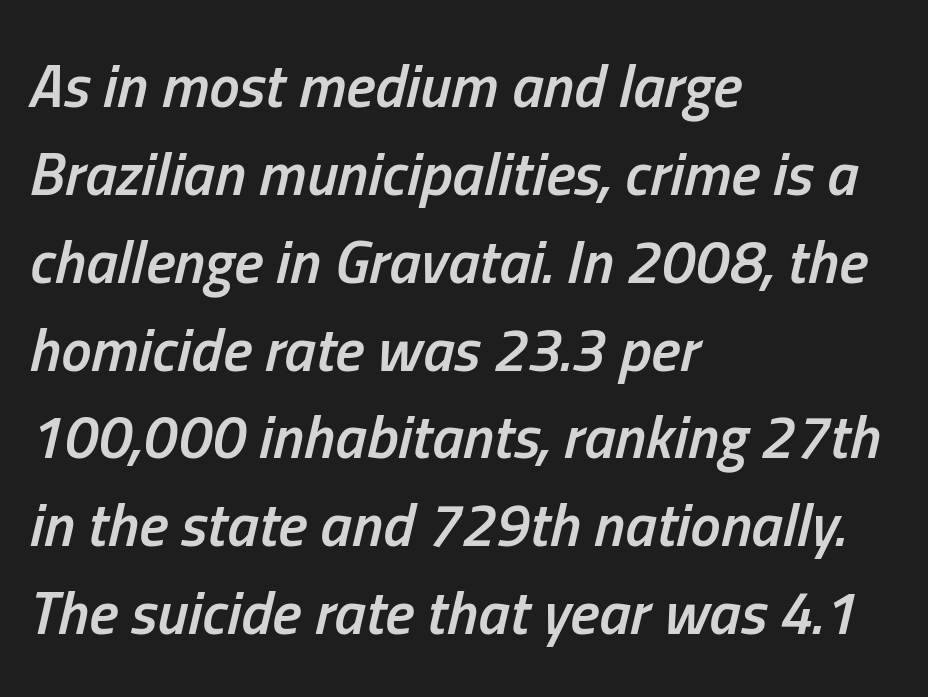
The image shows 61 px semibold, condensed type, italic (leaning right); set left-aligned, normal line spacing (1.44x), normal letter spacing, not underlined; low stroke contrast and a medium x-height.
